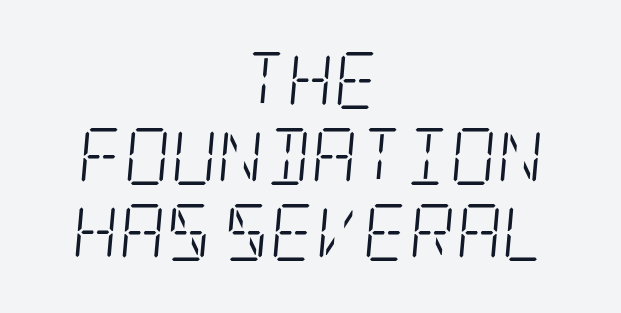
Characters follow at the spacing the type designer built in. Does the copy run flush right? No — it is centered line by line. The type family on display is of the serif kind. Each stroke keeps to a modest, everyday thickness or less.
